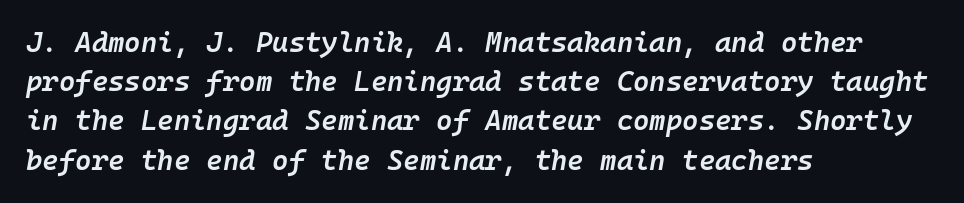
{"italic": "yes", "lean": "right", "slant_degrees": 10, "bold": "semi", "weight": "semibold", "width": "normal", "stroke_contrast": "low", "x_height": "medium", "monospaced": "yes", "underline": "no", "align": "left", "line_spacing": "normal", "line_spacing_ratio": 1.4, "letter_spacing": "normal", "letter_spacing_em": 0.0, "glyph_px": 28}
